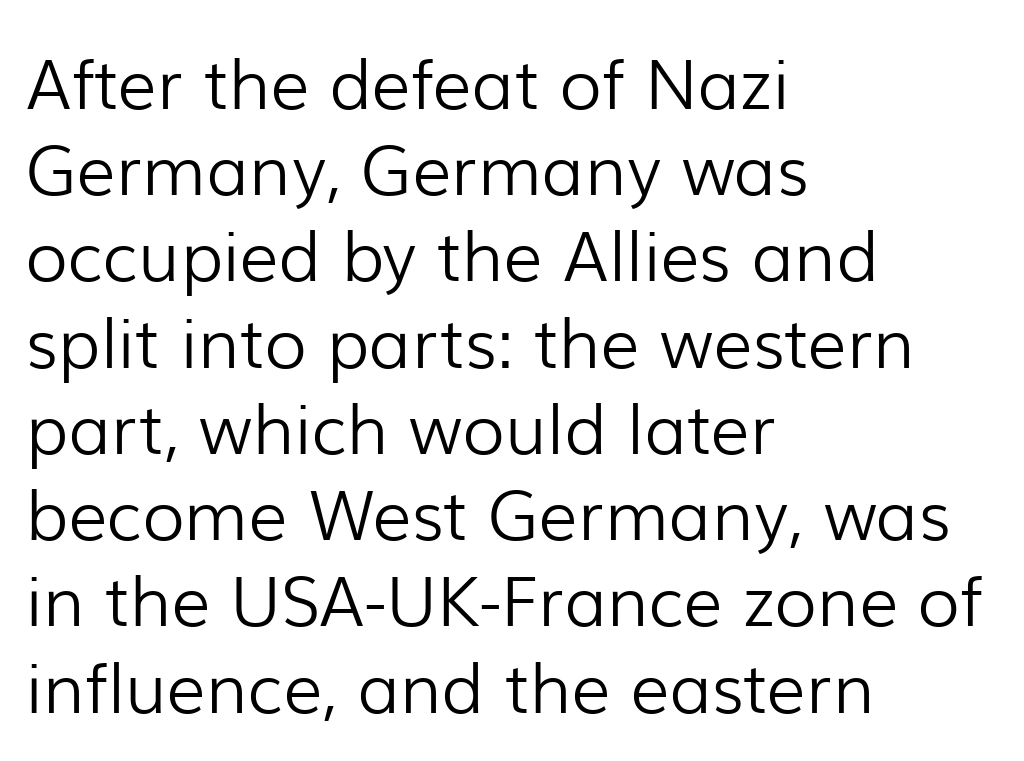
The font's upright variant was chosen for this text. Casual observation: everything's shoved over to the left. What's the leading like? Ordinary, nothing unusual. The font is comparable to plain body text, perhaps lighter. Between one letter and the next there's only the usual sliver of space. Nope, no serifs anywhere on these letters.
